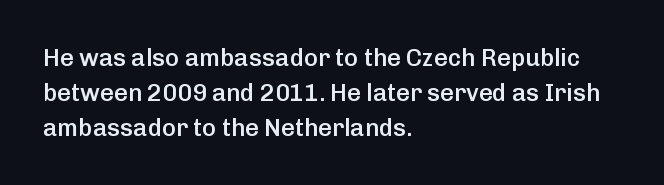
{"italic": "no", "bold": "semi", "underline": "no", "align": "left", "line_spacing": "normal", "line_spacing_ratio": 1.45, "letter_spacing": "normal", "letter_spacing_em": 0.0, "glyph_px": 24}
